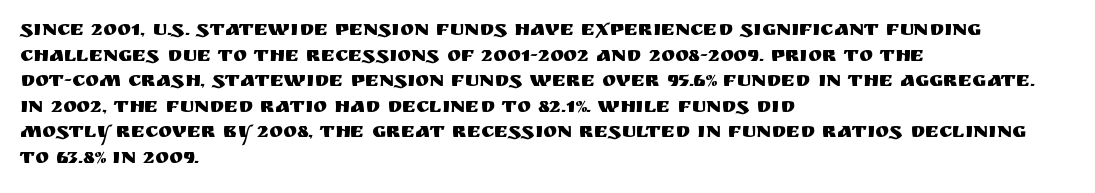
{"italic": "no", "underline": "no", "align": "left", "line_spacing_ratio": 1.22, "letter_spacing": "normal", "letter_spacing_em": 0.0, "glyph_px": 21}
